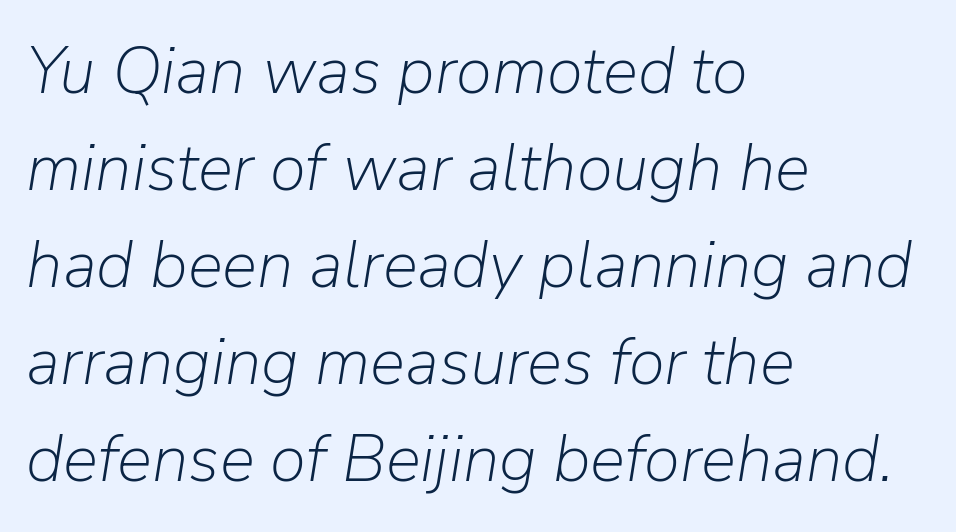
The image shows 66 px light type, italic (leaning right); set left-aligned, normal line spacing (1.47x), normal letter spacing, not underlined; low stroke contrast and a medium x-height.
